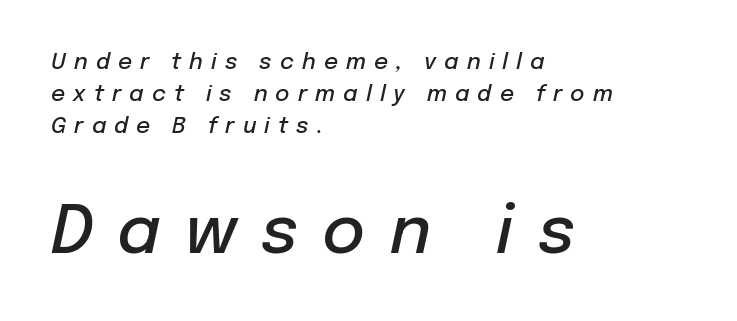
Weight check: semibold — heavier than regular, not quite bold. The letters in the lower block stand taller than those in the block above. These lines were composed using italics. How would I describe the line gaps? Plain and ordinary. Has an underline been added? It has not.
